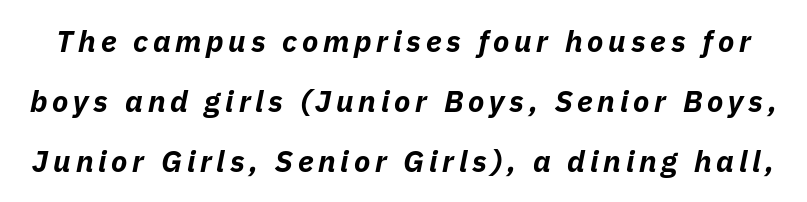
Proportional: the letters do not fall into vertical columns. Students, this is bold: see how much ink each stroke carries. The passage shown stacks its lines with a broad gap. Honestly, there is no underline to notice here at all. The text carries the slant typical of an italic or oblique font.
